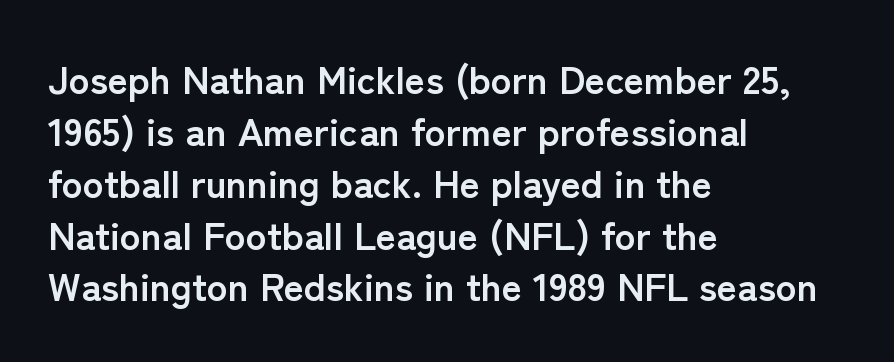
{"serif": "no", "italic": "no", "bold": "yes", "weight": "semibold", "width": "normal", "stroke_contrast": "low", "x_height": "medium", "monospaced": "no", "underline": "no", "align": "left", "line_spacing": "normal", "line_spacing_ratio": 1.33, "letter_spacing": "normal", "letter_spacing_em": 0.0, "glyph_px": 39}
